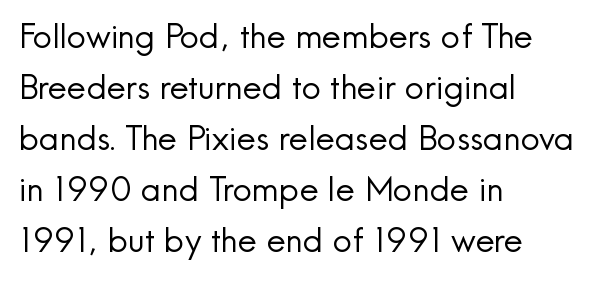
The image shows 34 px regular-weight sans-serif type, upright; set left-aligned, normal line spacing (1.5x), normal letter spacing, not underlined; a small x-height.
